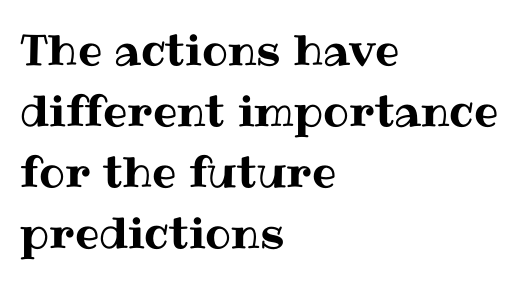
Q: Is the text italic (slanted)? A: No, it is upright.
Q: Is the text underlined? A: No.
Q: How is the paragraph aligned? A: Left-aligned.
Q: Is the spacing between letters normal or unusually wide? A: Normal.
Q: Is the spacing between lines tight, normal or loose? A: Normal.
Q: Width (condensed, normal, or wide)? A: Normal.
Q: Stroke contrast? A: Medium.
Q: x-height? A: Medium.
Q: Monospaced? A: No.
